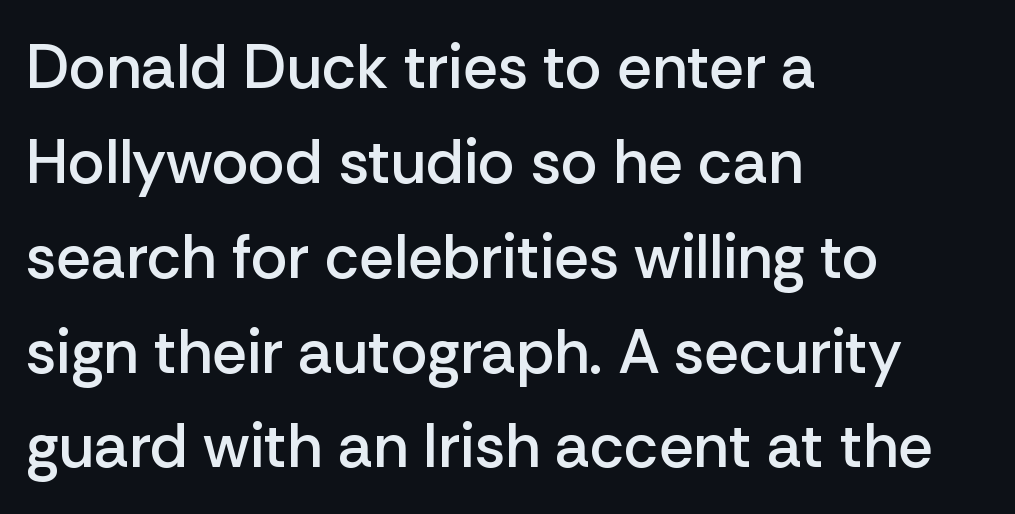
{"serif": "no", "italic": "no", "bold": "semi", "weight": "semibold", "width": "normal", "stroke_contrast": "low", "x_height": "medium", "monospaced": "no", "underline": "no", "align": "left", "line_spacing": "normal", "line_spacing_ratio": 1.53, "letter_spacing": "normal", "letter_spacing_em": 0.0, "glyph_px": 62}
